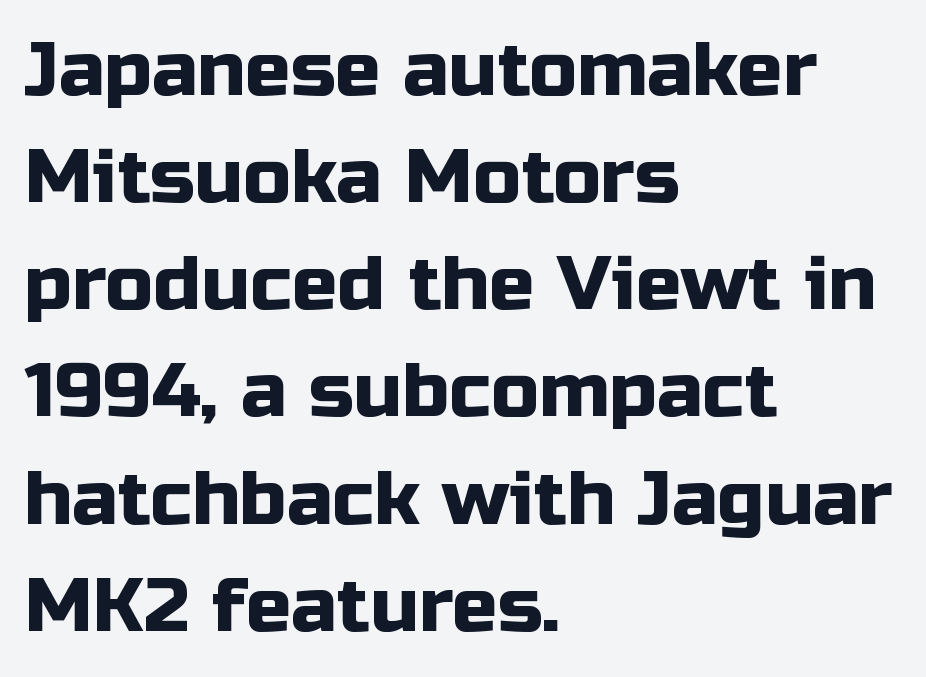
{"serif": "no", "italic": "no", "width": "normal", "stroke_contrast": "low", "x_height": "medium", "monospaced": "no", "underline": "no", "align": "left", "line_spacing": "normal", "line_spacing_ratio": 1.41, "letter_spacing": "normal", "letter_spacing_em": 0.0, "glyph_px": 76}
